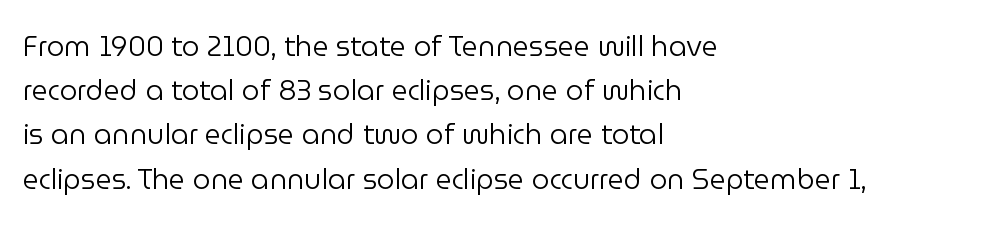
{"serif": "no", "italic": "no", "bold": "no", "weight": "regular", "width": "normal", "stroke_contrast": "low", "x_height": "medium", "monospaced": "no", "underline": "no", "align": "left", "line_spacing": "normal", "line_spacing_ratio": 1.58, "letter_spacing": "normal", "letter_spacing_em": 0.0, "glyph_px": 28}
